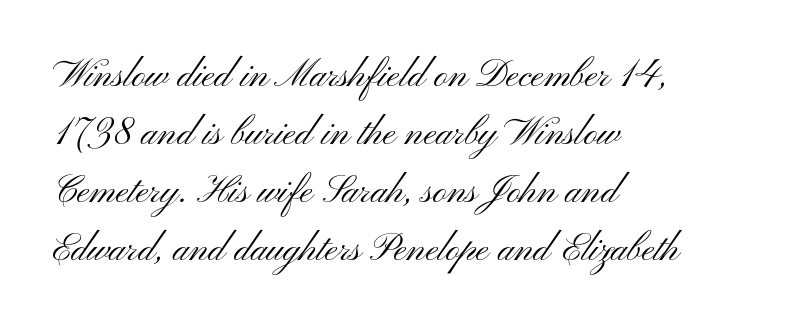
The image shows 38 px light, wide sans-serif type; set left-aligned, normal line spacing (1.53x), normal letter spacing, not underlined; medium stroke contrast and a small x-height.
